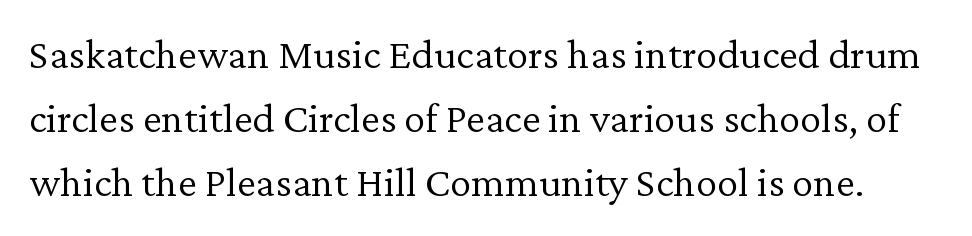
The image shows 43 px light serif type, upright; set normal line spacing (1.49x), normal letter spacing, not underlined; low stroke contrast and a medium x-height.
